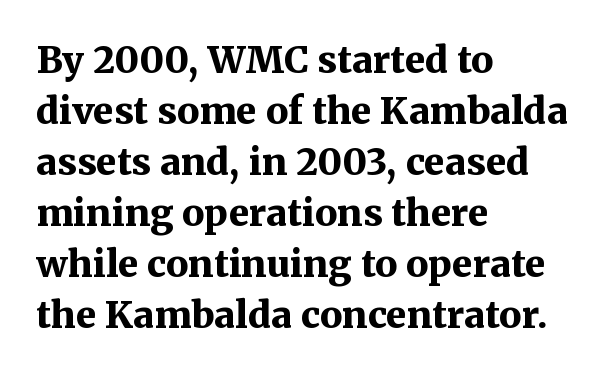
{"serif": "yes", "italic": "no", "bold": "yes", "weight": "bold", "width": "normal", "stroke_contrast": "medium", "x_height": "medium", "monospaced": "no", "underline": "no", "align": "left", "line_spacing": "normal", "line_spacing_ratio": 1.38, "letter_spacing": "normal", "letter_spacing_em": 0.0, "glyph_px": 37}
